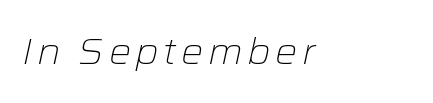
A typesetter would call this proportional, since set widths differ per character. Tall strokes in this sample are angled rather than plumb. This reads as an unemphasized weight, regular at the heaviest. The strip under each line holds only bare page.
